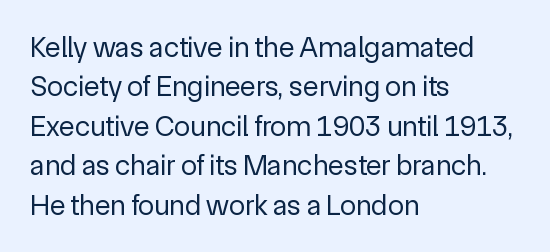
The image shows 29 px regular-weight sans-serif type, upright; set left-aligned, normal line spacing (1.36x), normal letter spacing, not underlined; a medium x-height.
